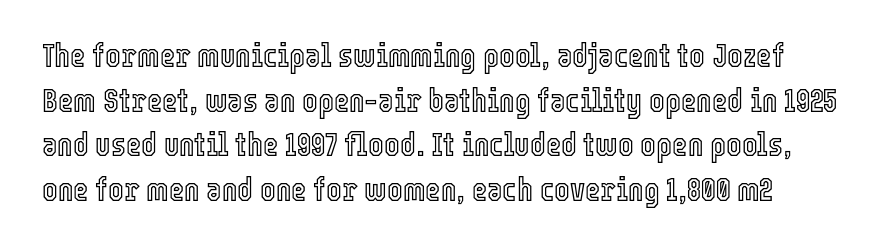
Descenders hang freely into open space. This sample has the flowing, uneven cadence of proportional lettering. Between one letter and the next there's only the usual sliver of space. The letters stand straight up with perfectly vertical stems.
